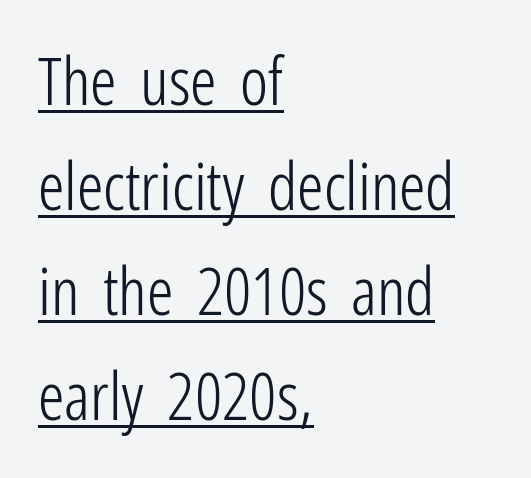
The image shows 66 px light, condensed sans-serif type, upright; set left-aligned, normal line spacing (1.59x), normal letter spacing, underlined; low stroke contrast and a medium x-height.
